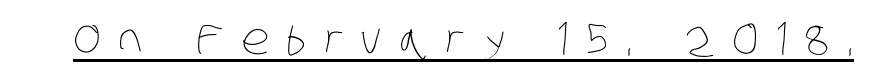
The image shows 43 px thin, condensed type; set unusually wide letter spacing (+0.41 em), underlined; low stroke contrast and a large x-height.
